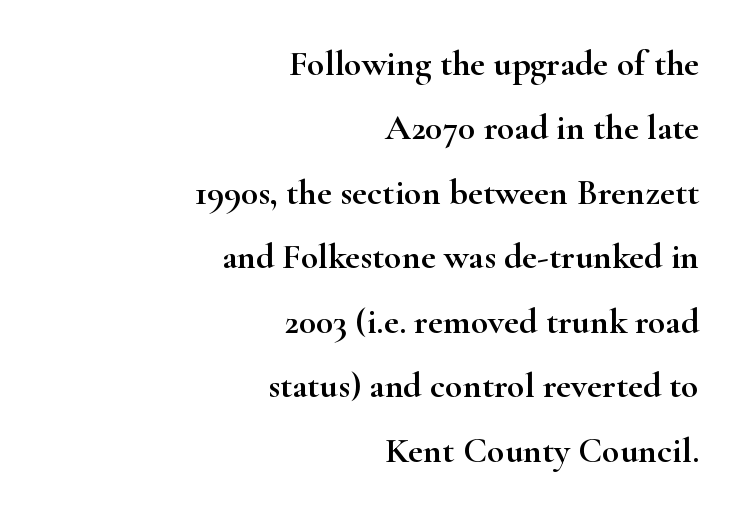
Plain, unruled lines of type. This rendering employs a face with finishing strokes, i.e., a serif. The font's upright variant was chosen for this text. The setting favours the right margin, as signatures and pull-quotes sometimes do. This rendering leaves character spacing at its baseline value. The passage shown is typed in a proportional face where columns would drift.
